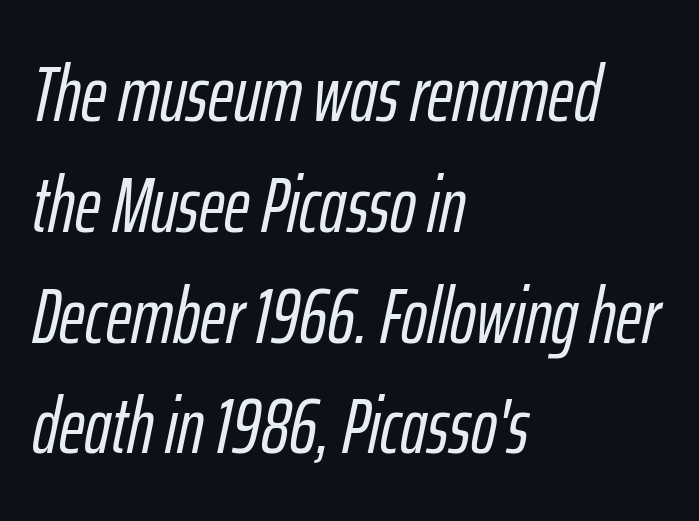
{"italic": "yes", "lean": "right", "slant_degrees": 12, "width": "condensed", "stroke_contrast": "low", "x_height": "medium", "monospaced": "no", "underline": "no", "align": "left", "line_spacing": "normal", "line_spacing_ratio": 1.42, "letter_spacing": "normal", "letter_spacing_em": 0.0, "glyph_px": 78}
